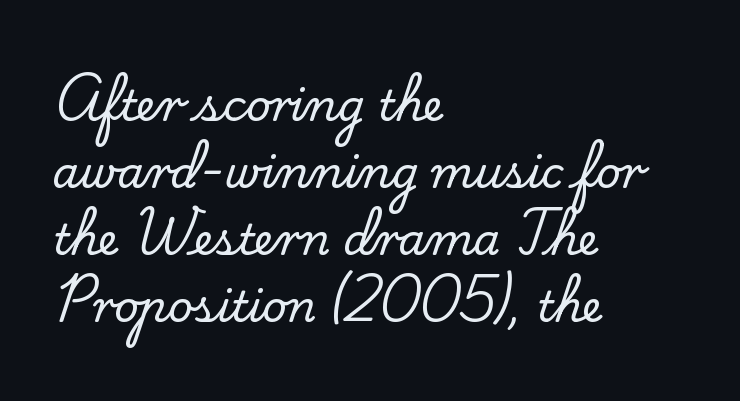
Q: Is the text italic (slanted)? A: Yes.
Q: Is the typeface a serif or a sans-serif typeface? A: Serif.
Q: Is the text underlined? A: No.
Q: How is the paragraph aligned? A: Left-aligned.
Q: Is the spacing between letters normal or unusually wide? A: Normal.
Q: Is the spacing between lines tight, normal or loose? A: Normal.
Q: Width (condensed, normal, or wide)? A: Normal.
Q: Stroke contrast? A: Low.
Q: x-height? A: Small.
Q: Monospaced? A: No.
